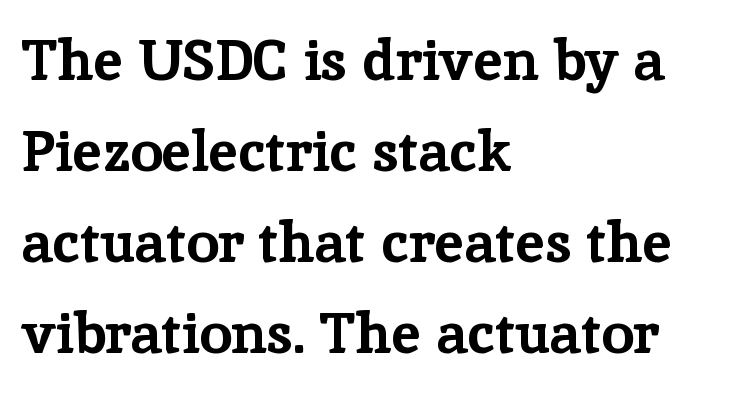
The image shows 58 px bold serif type, upright; set left-aligned, normal line spacing (1.57x), normal letter spacing, not underlined; low stroke contrast and a medium x-height.
